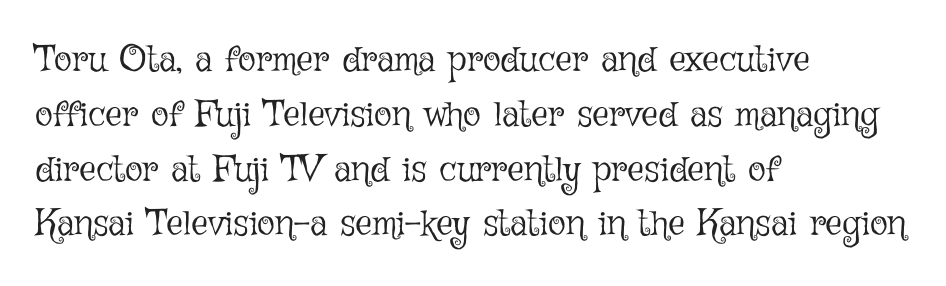
Horizontal alignment here is leftward, the default for most running prose. Quick note: underline off. Do the letters lean? They stand straight. Stroke mass is kept to a normal reading level or below.
